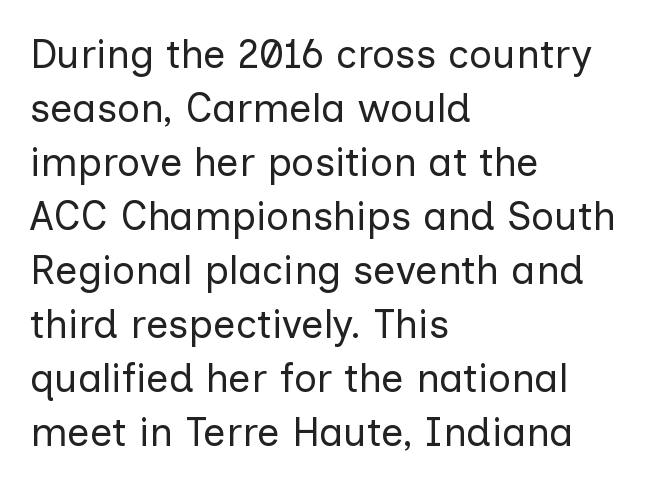
{"serif": "no", "italic": "no", "bold": "no", "weight": "regular", "width": "normal", "stroke_contrast": "low", "x_height": "medium", "monospaced": "no", "underline": "no", "align": "left", "line_spacing": "normal", "line_spacing_ratio": 1.35, "letter_spacing": "normal", "letter_spacing_em": 0.0, "glyph_px": 40}
